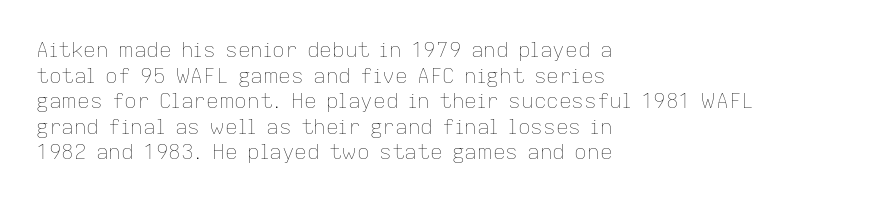
{"italic": "no", "bold": "no", "underline": "no", "align": "left", "line_spacing_ratio": 1.22, "letter_spacing": "normal", "letter_spacing_em": 0.0, "glyph_px": 21}
